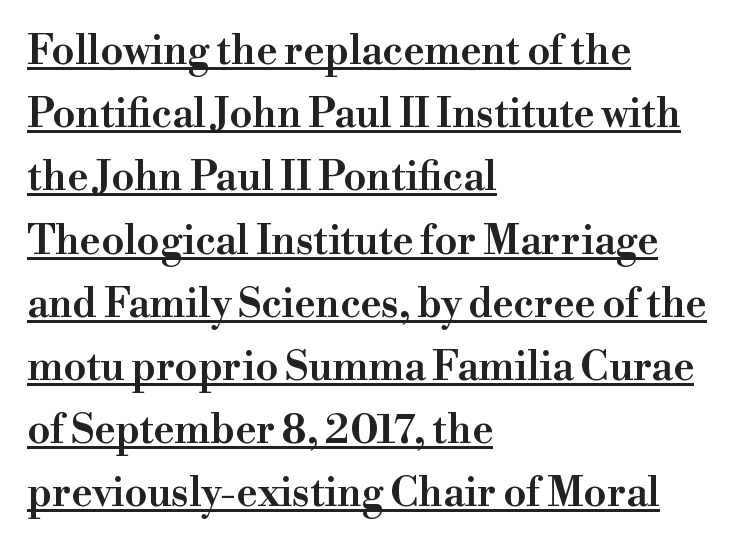
{"serif": "yes", "italic": "no", "width": "wide", "stroke_contrast": "high", "x_height": "small", "monospaced": "no", "underline": "yes", "align": "left", "line_spacing": "normal", "line_spacing_ratio": 1.58, "letter_spacing": "normal", "letter_spacing_em": 0.0, "glyph_px": 40}
